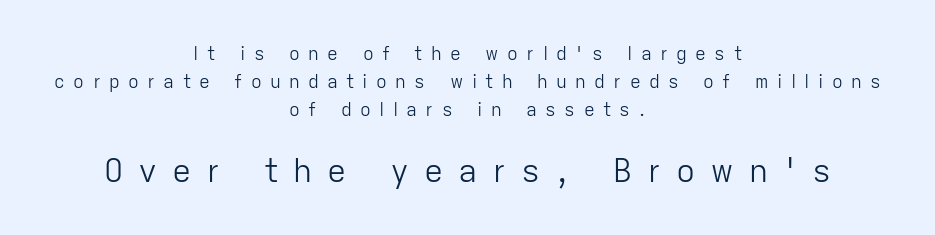
Q: Is the text bold? A: No.
Q: Is the text italic (slanted)? A: No, it is upright.
Q: Is the typeface a serif or a sans-serif typeface? A: Sans-serif.
Q: Is the text underlined? A: No.
Q: How is the paragraph aligned? A: Centered.
Q: Is the spacing between letters normal or unusually wide? A: Unusually wide.
Q: Is the spacing between lines tight, normal or loose? A: Normal.
Q: Which block of text is set in a larger size, the first (top) or the second (bottom)? A: The second (bottom) one.
Q: Width (condensed, normal, or wide)? A: Normal.
Q: Stroke contrast? A: Low.
Q: x-height? A: Medium.
Q: Monospaced? A: No.
